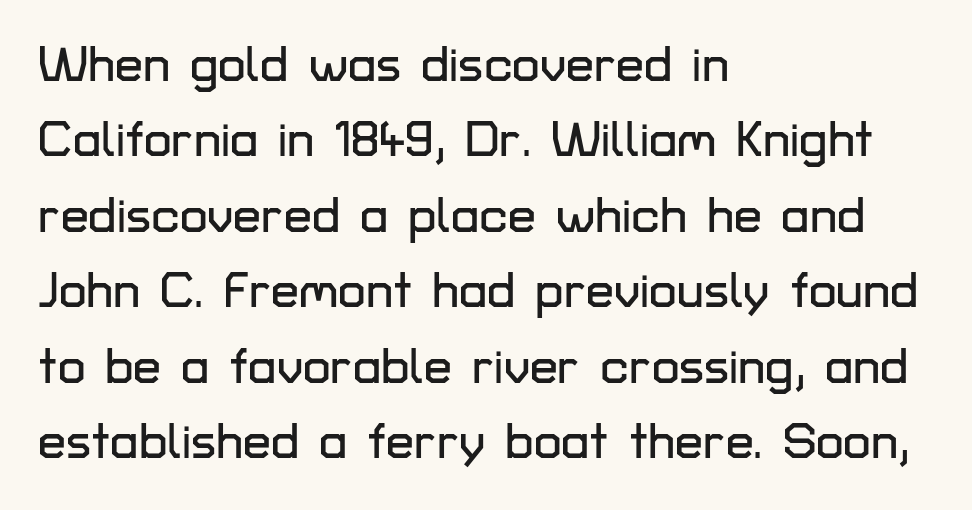
Q: Is the text italic (slanted)? A: No, it is upright.
Q: Is the typeface a serif or a sans-serif typeface? A: Sans-serif.
Q: Is the text underlined? A: No.
Q: How is the paragraph aligned? A: Left-aligned.
Q: Is the spacing between letters normal or unusually wide? A: Normal.
Q: Is the spacing between lines tight, normal or loose? A: Normal.
Q: Width (condensed, normal, or wide)? A: Normal.
Q: Stroke contrast? A: Low.
Q: x-height? A: Medium.
Q: Monospaced? A: No.
